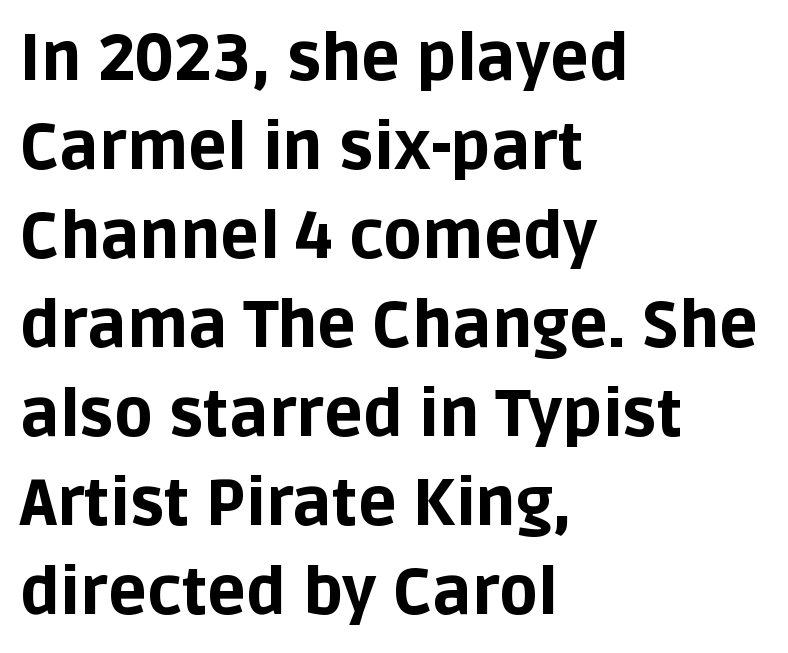
Q: Is the text bold? A: Yes.
Q: Is the text italic (slanted)? A: No, it is upright.
Q: Is the typeface a serif or a sans-serif typeface? A: Sans-serif.
Q: Is the text underlined? A: No.
Q: How is the paragraph aligned? A: Left-aligned.
Q: Is the spacing between letters normal or unusually wide? A: Normal.
Q: Is the spacing between lines tight, normal or loose? A: Normal.
Q: Width (condensed, normal, or wide)? A: Normal.
Q: Stroke contrast? A: Low.
Q: x-height? A: Large.
Q: Monospaced? A: No.
